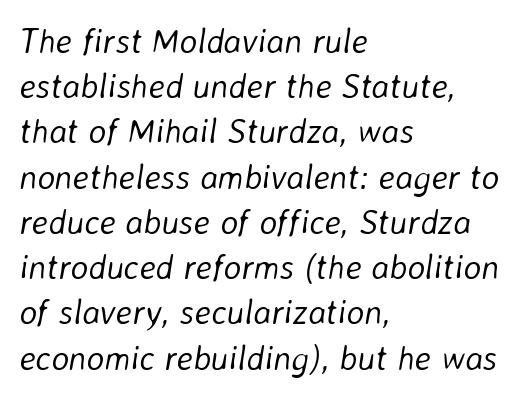
The zone under the glyphs is completely vacant. Character widths vary here, with narrow letters taking less room than wide ones. The paragraph has a hard left edge and a soft right edge. The letters sit at their default tracking, neither squeezed nor spread.
